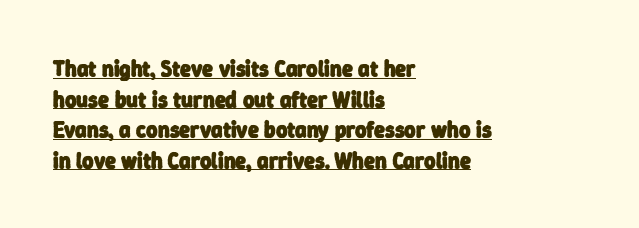
On the weight axis this lands at bold, roughly 700. All the whitespace from short lines collects on the right. Each word holds together tightly as a unit, with standard inter-letter gaps. Compared with typical paragraphs, the rows here are spaced about the same. A baseline rule has been typeset under these characters.
